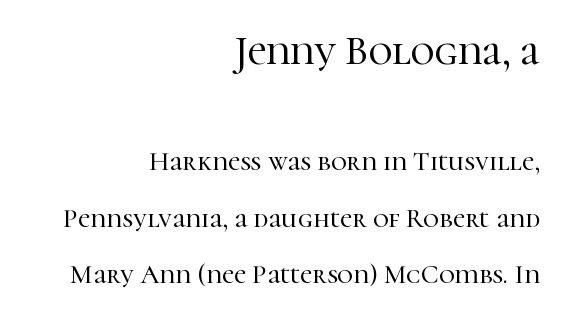
Large over small — that's the arrangement of the two blocks here. Where is the straight margin? On the right. In terms of letterspacing, this is plain default setting. It's the straight-up-and-down kind of type.
